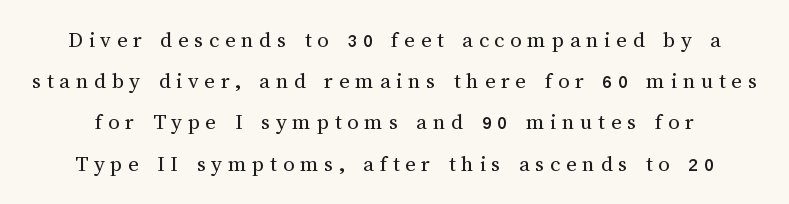
The image shows 23 px text type, upright; set line spacing 1.79x, unusually wide letter spacing (+0.24 em), not underlined.
